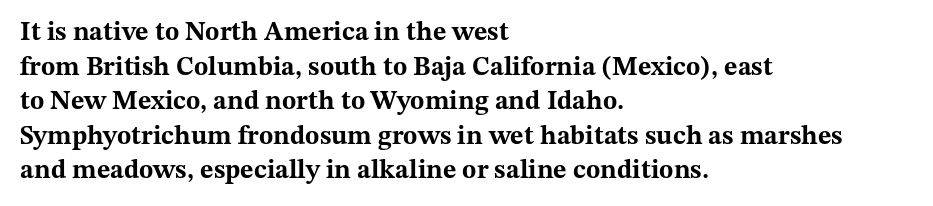
Q: Is the text bold? A: Yes.
Q: Is the text italic (slanted)? A: No, it is upright.
Q: Is the text underlined? A: No.
Q: How is the paragraph aligned? A: Left-aligned.
Q: Is the spacing between letters normal or unusually wide? A: Normal.
Q: Is the spacing between lines tight, normal or loose? A: Normal.
